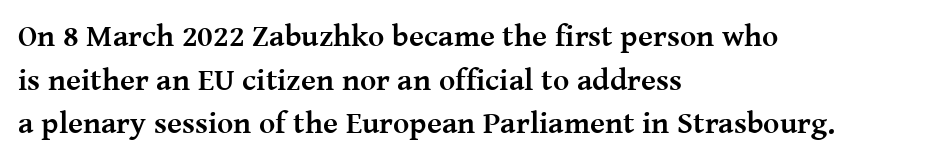
{"serif": "yes", "italic": "no", "bold": "yes", "weight": "semibold", "width": "normal", "stroke_contrast": "medium", "x_height": "medium", "monospaced": "no", "underline": "no", "align": "left", "line_spacing": "normal", "line_spacing_ratio": 1.41, "letter_spacing": "normal", "letter_spacing_em": 0.0, "glyph_px": 31}
